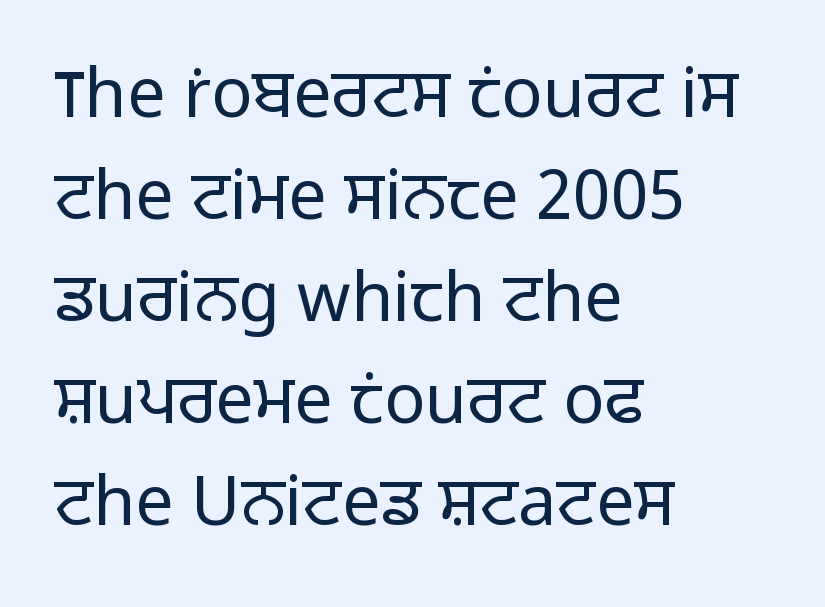
{"serif": "no", "italic": "no", "bold": "no", "weight": "light", "width": "normal", "stroke_contrast": "low", "x_height": "medium", "monospaced": "no", "underline": "no", "align": "left", "line_spacing": "normal", "line_spacing_ratio": 1.5, "letter_spacing": "normal", "letter_spacing_em": 0.0, "glyph_px": 68}
